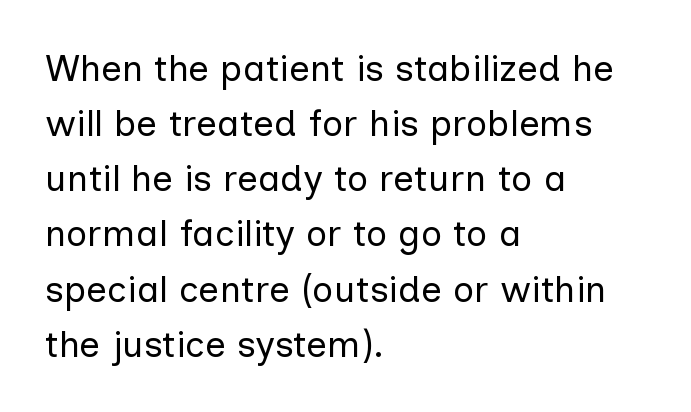
Q: Is the text bold? A: No.
Q: Is the text italic (slanted)? A: No, it is upright.
Q: Is the typeface a serif or a sans-serif typeface? A: Sans-serif.
Q: Is the text underlined? A: No.
Q: How is the paragraph aligned? A: Left-aligned.
Q: Is the spacing between letters normal or unusually wide? A: Normal.
Q: Is the spacing between lines tight, normal or loose? A: Normal.
Q: Width (condensed, normal, or wide)? A: Normal.
Q: Stroke contrast? A: Low.
Q: x-height? A: Medium.
Q: Monospaced? A: No.
